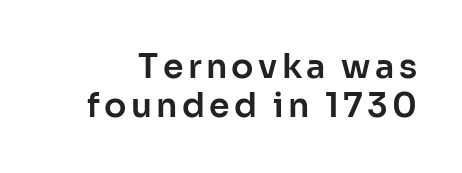
Think of a printed novel: that variable character pitch is what you see here. Posture: straight, roman, zero tilt. Letterform terminals end flat and unadorned throughout the passage. Descender tails drop into unmarked territory.
